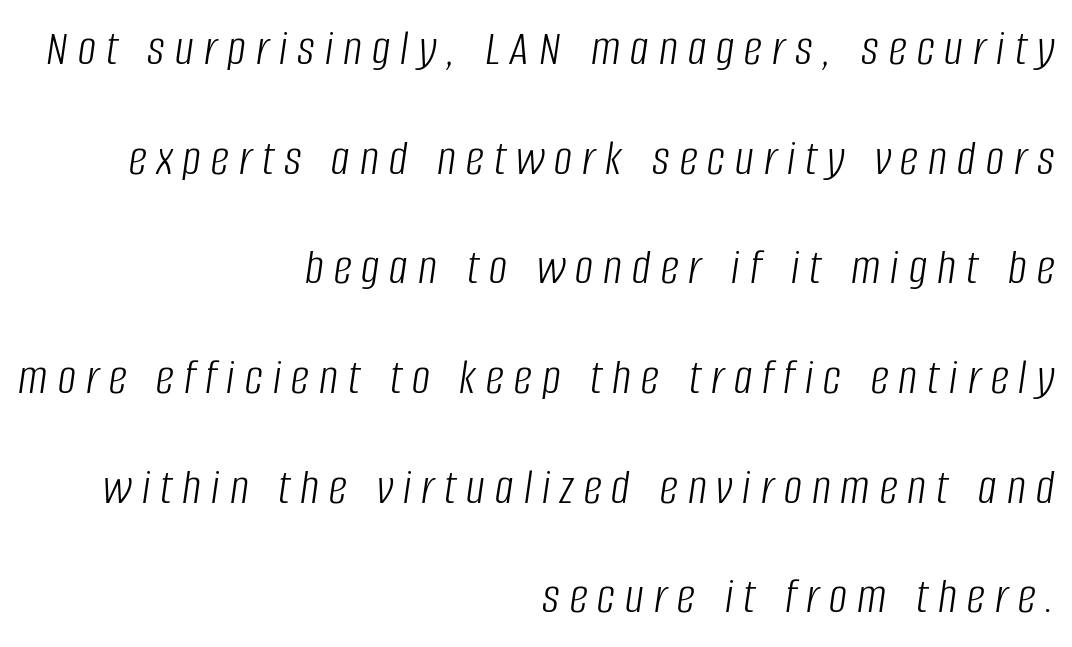
The specimen omits any rule beneath the text block's lines. Spacing between characters has been opened up far beyond the box default. The strokes carry an ordinary text weight at most. The rendering uses a large line-height, opening up the rows. Think of a printed novel: that variable character pitch is what you see here. The whole block is typeset with a tilt.
